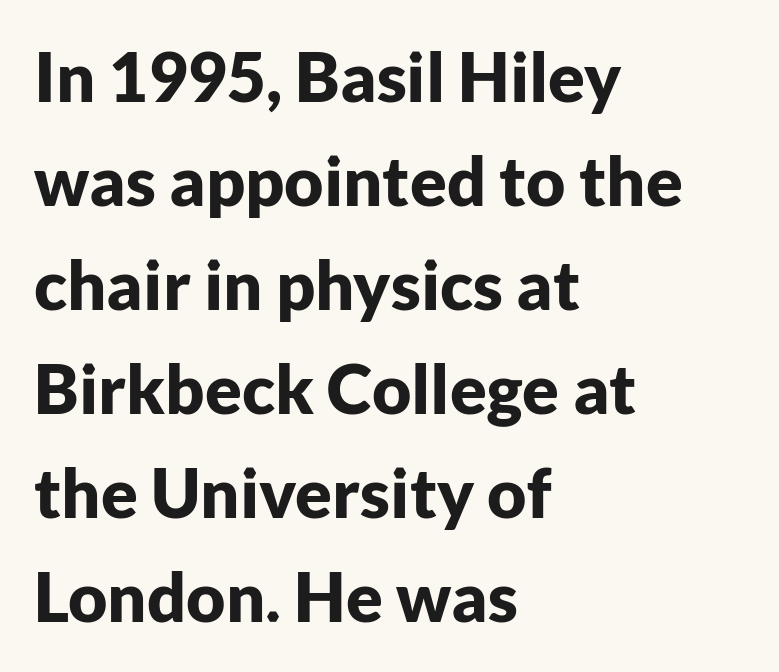
{"serif": "no", "italic": "no", "bold": "yes", "weight": "bold", "width": "normal", "stroke_contrast": "low", "x_height": "medium", "monospaced": "no", "underline": "no", "align": "left", "line_spacing": "normal", "line_spacing_ratio": 1.53, "letter_spacing": "normal", "letter_spacing_em": 0.0, "glyph_px": 68}
